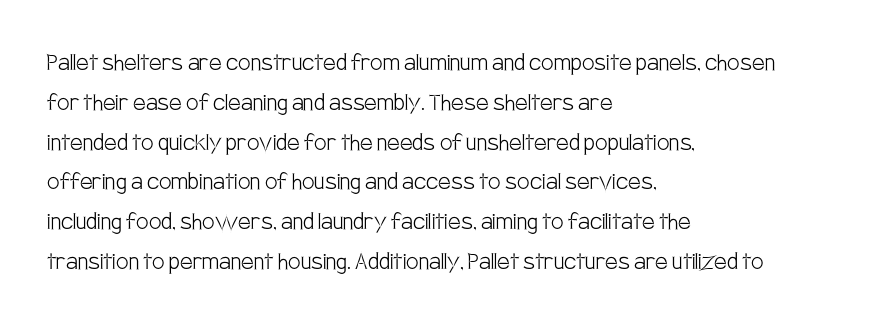
{"serif": "no", "italic": "no", "bold": "no", "weight": "light", "width": "condensed", "stroke_contrast": "low", "x_height": "large", "monospaced": "no", "underline": "no", "align": "left", "line_spacing": "normal", "line_spacing_ratio": 1.42, "letter_spacing": "normal", "letter_spacing_em": 0.0, "glyph_px": 28}
